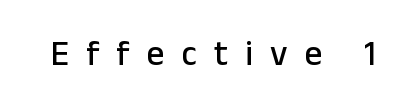
{"serif": "no", "italic": "no", "width": "normal", "stroke_contrast": "low", "x_height": "medium", "monospaced": "no", "underline": "no", "letter_spacing": "wide", "letter_spacing_em": 0.49, "glyph_px": 35}
